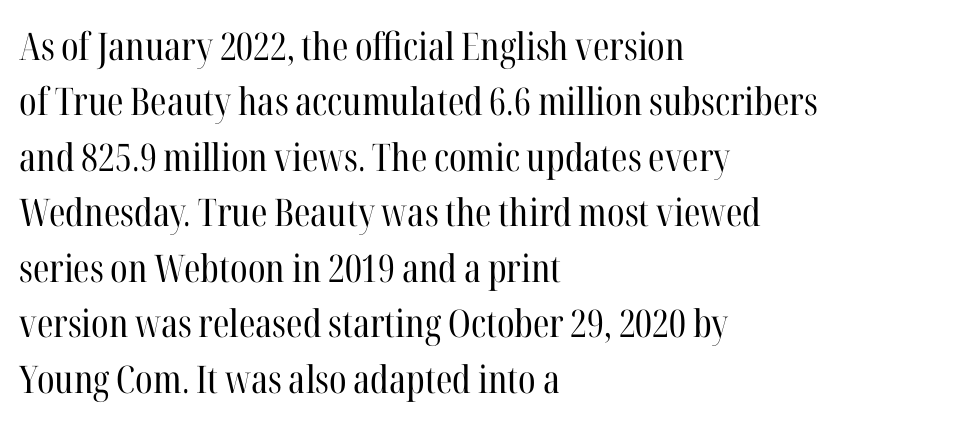
The image shows 38 px regular-weight, condensed serif type, upright; set left-aligned, normal line spacing (1.46x), normal letter spacing, not underlined; high stroke contrast and a medium x-height.
